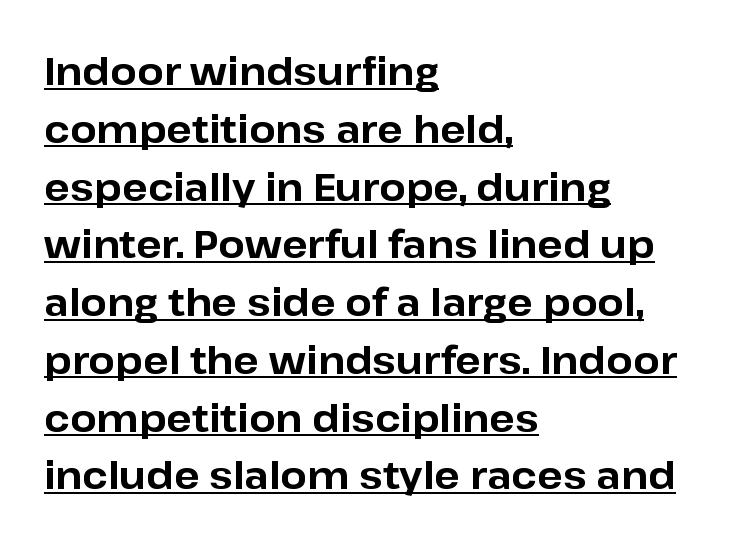
Q: Is the text bold? A: Yes.
Q: Is the text italic (slanted)? A: No, it is upright.
Q: Is the typeface a serif or a sans-serif typeface? A: Sans-serif.
Q: Is the text underlined? A: Yes.
Q: How is the paragraph aligned? A: Left-aligned.
Q: Is the spacing between letters normal or unusually wide? A: Normal.
Q: Is the spacing between lines tight, normal or loose? A: Normal.
Q: Width (condensed, normal, or wide)? A: Normal.
Q: Stroke contrast? A: Low.
Q: x-height? A: Medium.
Q: Monospaced? A: No.
